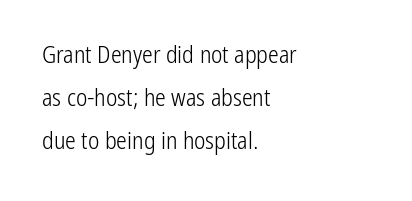
The image shows 24 px text type, upright; set left-aligned, line spacing 1.8x, normal letter spacing, not underlined.
